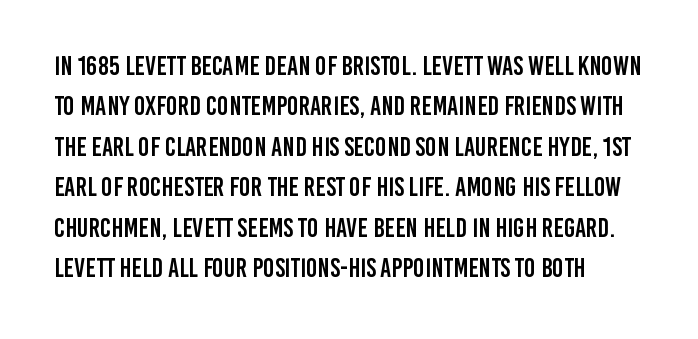
{"italic": "no", "underline": "no", "line_spacing": "normal", "line_spacing_ratio": 1.5, "letter_spacing": "normal", "letter_spacing_em": 0.0, "glyph_px": 27}
